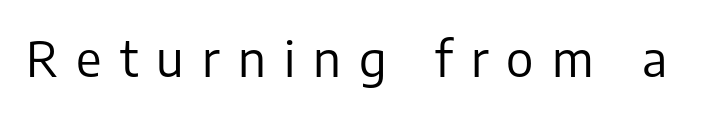
The image shows 49 px regular-weight sans-serif type, upright; set unusually wide letter spacing (+0.37 em), not underlined; low stroke contrast and a medium x-height.
